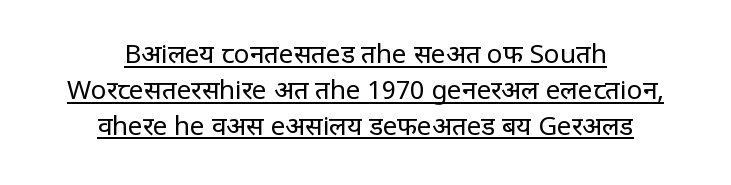
The image shows 26 px text type, upright; set centered, normal line spacing (1.38x), normal letter spacing, underlined.
